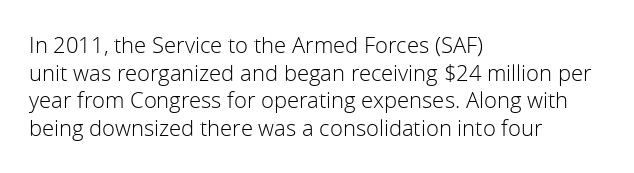
The typeface has the unassuming heft of standard copy or less. Vertical strokes here are truly vertical. A clean baseline with only descenders dipping below it. Default kerning and tracking; the words read as compact shapes.
